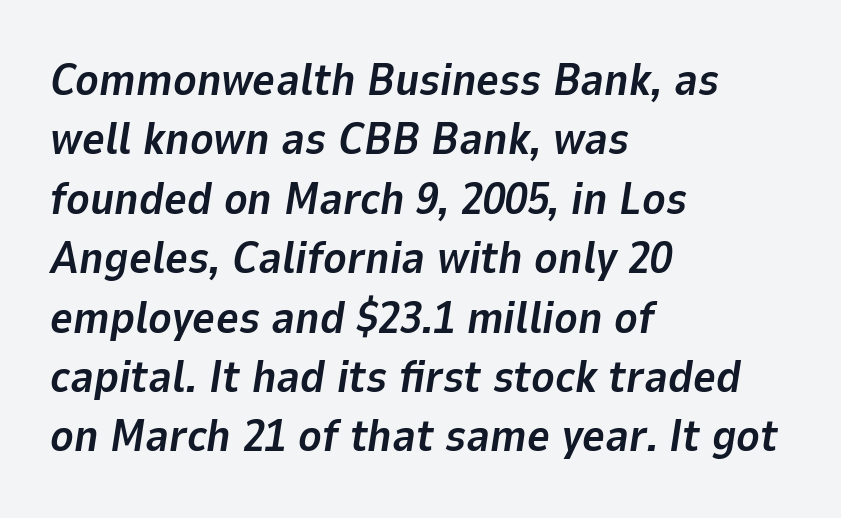
How would I describe the line gaps? Plain and ordinary. Leftover space on each line is placed entirely after the last word. Observe the lean: these are italic letterforms. Here the designer chose a conventional face with non-uniform glyph widths.
